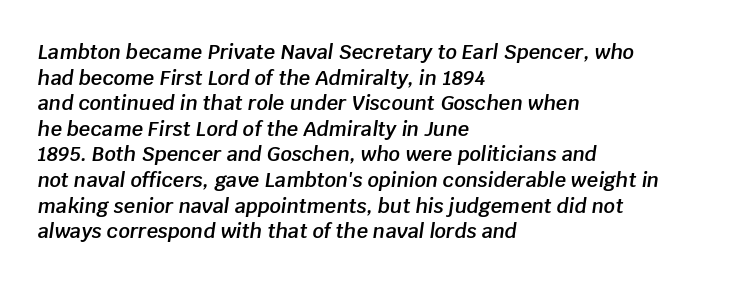
Q: Is the text bold? A: Semi-bold.
Q: Is the text italic (slanted)? A: Yes, it leans right by about 8 degrees.
Q: Is the text underlined? A: No.
Q: How is the paragraph aligned? A: Left-aligned.
Q: Is the spacing between letters normal or unusually wide? A: Normal.
Q: Is the spacing between lines tight, normal or loose? A: Normal.
